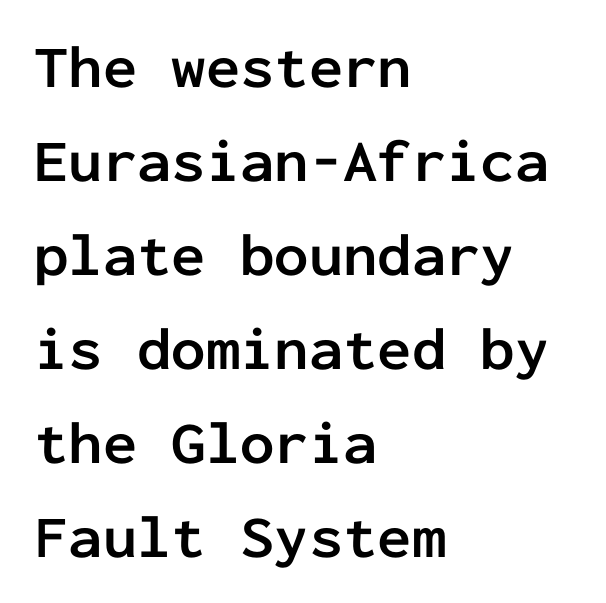
Q: Is the text bold? A: Yes.
Q: Is the text italic (slanted)? A: No, it is upright.
Q: Is the typeface a serif or a sans-serif typeface? A: Sans-serif.
Q: Is the text underlined? A: No.
Q: How is the paragraph aligned? A: Left-aligned.
Q: Is the spacing between letters normal or unusually wide? A: Normal.
Q: Is the spacing between lines tight, normal or loose? A: Normal.
Q: Width (condensed, normal, or wide)? A: Normal.
Q: Stroke contrast? A: Low.
Q: x-height? A: Medium.
Q: Monospaced? A: Yes.
